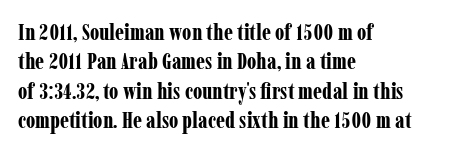
Q: Is the text bold? A: Yes.
Q: Is the text italic (slanted)? A: No, it is upright.
Q: Is the text underlined? A: No.
Q: How is the paragraph aligned? A: Left-aligned.
Q: Is the spacing between letters normal or unusually wide? A: Normal.
Q: Is the spacing between lines tight, normal or loose? A: Normal.
